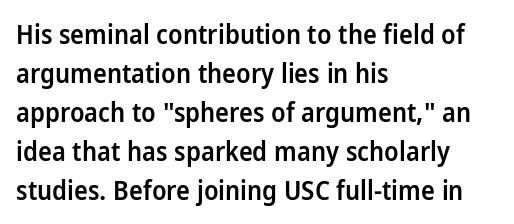
Q: Is the text bold? A: Semi-bold.
Q: Is the text italic (slanted)? A: No, it is upright.
Q: Is the text underlined? A: No.
Q: How is the paragraph aligned? A: Left-aligned.
Q: Is the spacing between letters normal or unusually wide? A: Normal.
Q: Is the spacing between lines tight, normal or loose? A: Normal.
